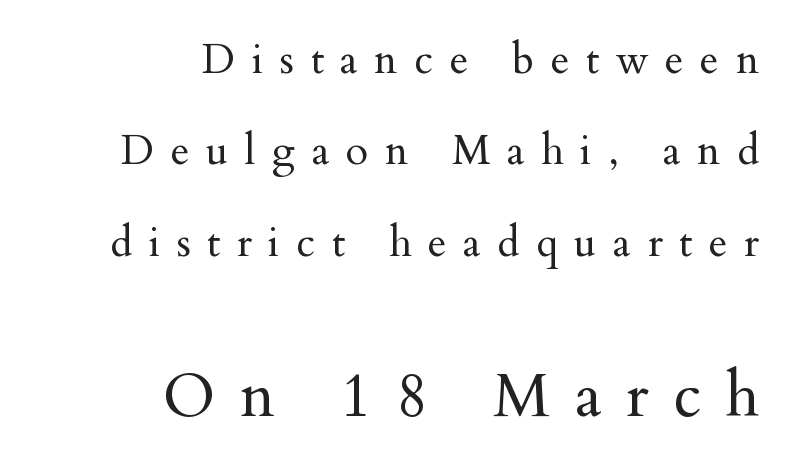
Q: Is the text bold? A: No.
Q: Is the text italic (slanted)? A: No, it is upright.
Q: Is the typeface a serif or a sans-serif typeface? A: Serif.
Q: Is the text underlined? A: No.
Q: How is the paragraph aligned? A: Right-aligned.
Q: Is the spacing between letters normal or unusually wide? A: Unusually wide.
Q: Is the spacing between lines tight, normal or loose? A: Loose.
Q: Which block of text is set in a larger size, the first (top) or the second (bottom)? A: The second (bottom) one.
Q: Width (condensed, normal, or wide)? A: Normal.
Q: Stroke contrast? A: Medium.
Q: x-height? A: Small.
Q: Monospaced? A: No.
